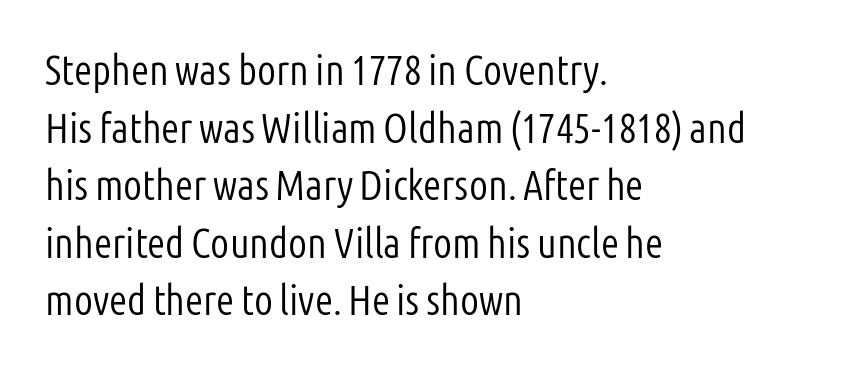
{"serif": "no", "italic": "no", "bold": "no", "weight": "light", "width": "condensed", "stroke_contrast": "low", "x_height": "medium", "monospaced": "no", "underline": "no", "align": "left", "line_spacing": "normal", "line_spacing_ratio": 1.37, "letter_spacing": "normal", "letter_spacing_em": 0.0, "glyph_px": 42}
